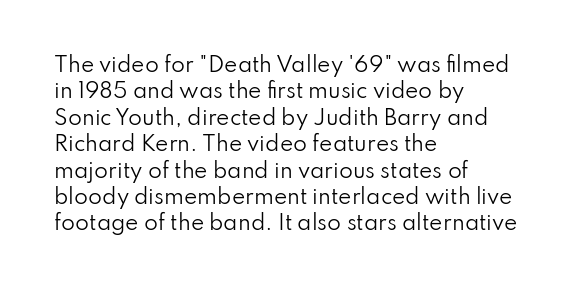
Characters remain perfectly vertical along every line. Rows of type keep a routine distance in the vertical direction. The face looks like a standard text weight, possibly lighter. Letter spacing: default. Each row of text sits above clean, open space.
